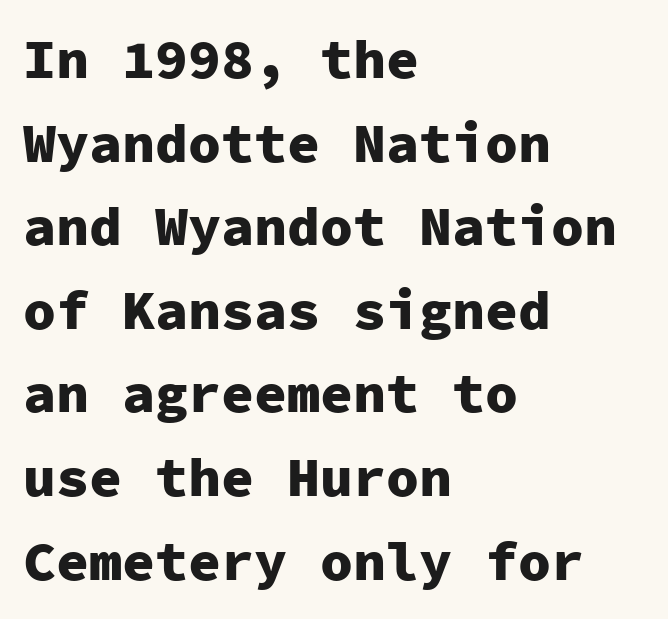
Q: Is the text bold? A: Yes.
Q: Is the text italic (slanted)? A: No, it is upright.
Q: Is the typeface a serif or a sans-serif typeface? A: Sans-serif.
Q: Is the text underlined? A: No.
Q: How is the paragraph aligned? A: Left-aligned.
Q: Is the spacing between letters normal or unusually wide? A: Normal.
Q: Is the spacing between lines tight, normal or loose? A: Normal.
Q: Width (condensed, normal, or wide)? A: Normal.
Q: Stroke contrast? A: Low.
Q: x-height? A: Medium.
Q: Monospaced? A: Yes.
